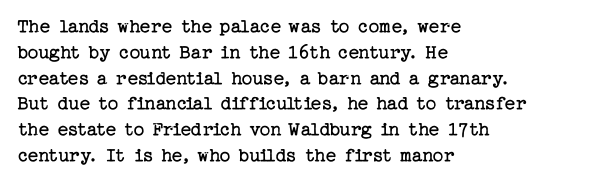
Visually the block forms a straight wall on the left and a jagged coastline on the right. This sample uses plain, unmodified letter spacing. The face looks like a standard text weight, possibly lighter. Check under the words: just untouched page. Does the lettering tilt? It doesn't — this is upright.
